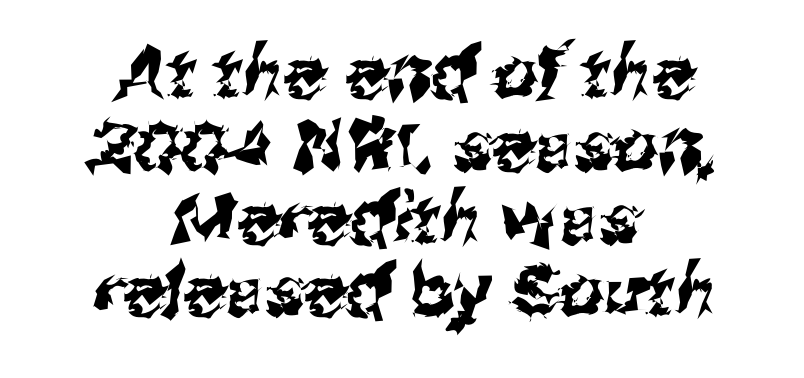
{"serif": "no", "width": "normal", "stroke_contrast": "medium", "x_height": "medium", "monospaced": "no", "underline": "no", "align": "center", "line_spacing": "tight", "line_spacing_ratio": 1.04, "letter_spacing": "normal", "letter_spacing_em": 0.0, "glyph_px": 70}
